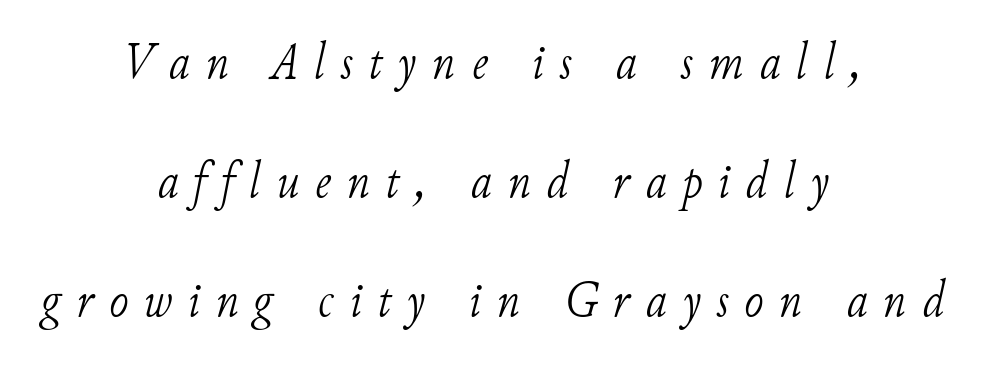
Nobody drew a line under any word here. Letters have the restrained weight of plain body copy at most. Tracking here is generous; glyphs stand well apart from one another. The passage shown stacks its lines with a broad gap.
